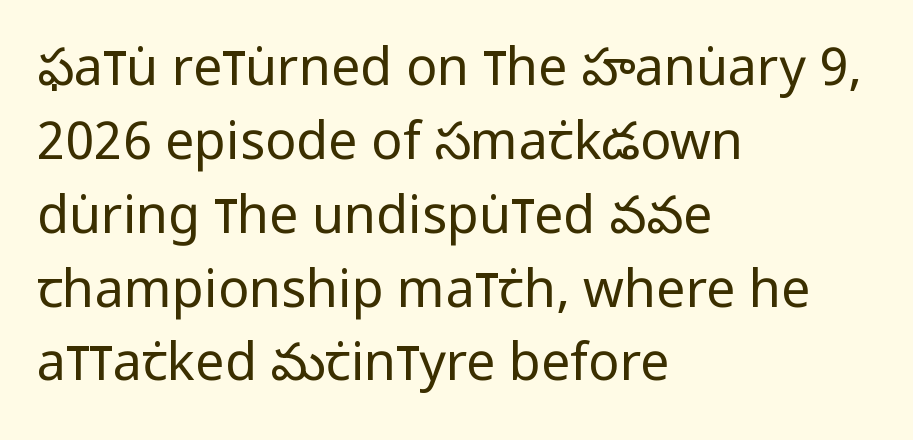
The image shows 52 px regular-weight, condensed sans-serif type, upright; set left-aligned, normal line spacing (1.42x), normal letter spacing, not underlined; low stroke contrast and a large x-height.
